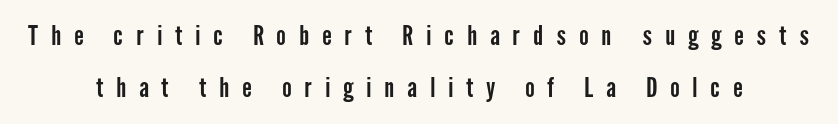
The image shows 26 px text type, upright; set centered, loose line spacing (1.99x), unusually wide letter spacing (+0.49 em), not underlined.
